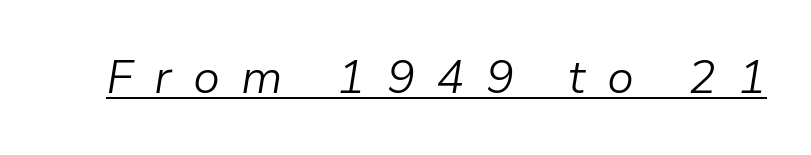
Q: Is the text bold? A: No.
Q: Is the text italic (slanted)? A: Yes, it leans right by about 9 degrees.
Q: Is the text underlined? A: Yes.
Q: Is the spacing between letters normal or unusually wide? A: Unusually wide.
Q: Width (condensed, normal, or wide)? A: Normal.
Q: Stroke contrast? A: Low.
Q: x-height? A: Medium.
Q: Monospaced? A: No.
